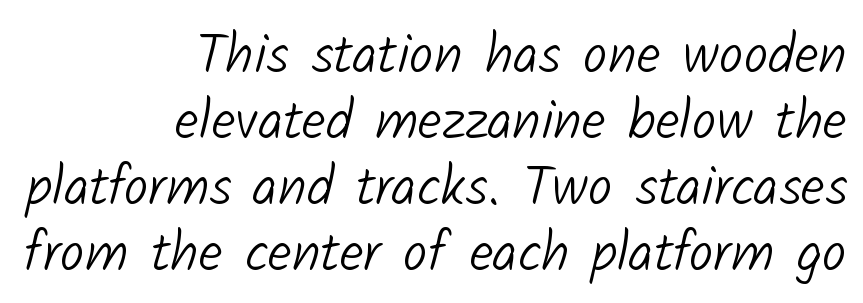
Summary of weight: not heavy and not bold. Beneath every word, the page is bare. Grotesque or geometric, the face here clearly has no serifs. If you drew a ruler down the right edge, every line would touch it. Observe the ordinary spacing: letters are neighbours, not strangers.
